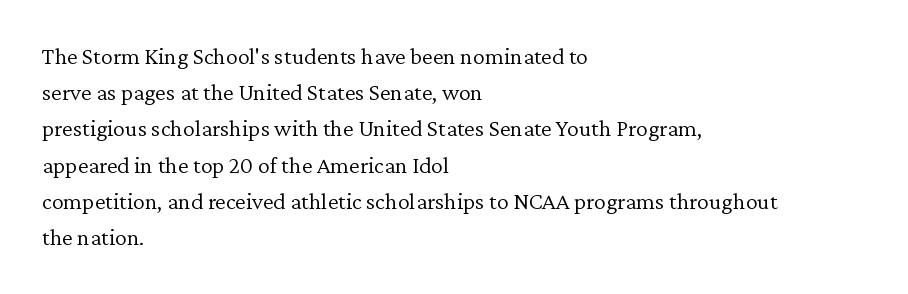
Q: Is the text bold? A: No.
Q: Is the text italic (slanted)? A: No, it is upright.
Q: Is the text underlined? A: No.
Q: How is the paragraph aligned? A: Left-aligned.
Q: Is the spacing between letters normal or unusually wide? A: Normal.
Q: Is the spacing between lines tight, normal or loose? A: Normal.
